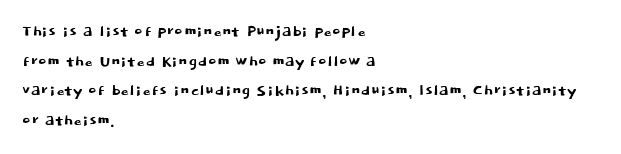
The words here are not underlined. Compared with typical paragraphs, the rows here are spaced about the same. Leftover space on each line is placed entirely after the last word. Students, note that the glyphs here touch the page at normal intervals. Italic: no, the glyphs are upright roman.
